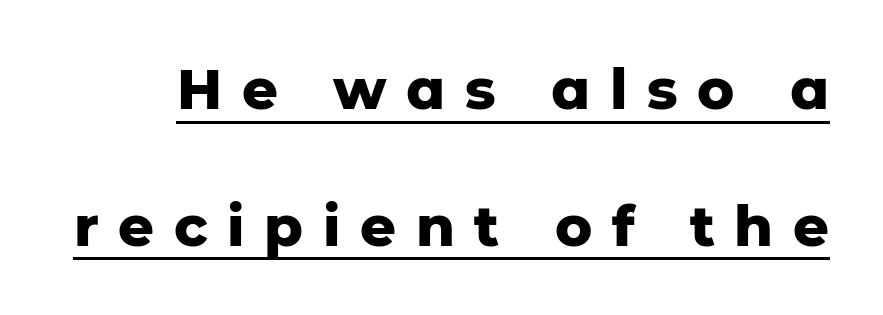
Q: Is the text bold? A: Yes.
Q: Is the text italic (slanted)? A: No, it is upright.
Q: Is the typeface a serif or a sans-serif typeface? A: Sans-serif.
Q: Is the text underlined? A: Yes.
Q: Is the spacing between letters normal or unusually wide? A: Unusually wide.
Q: Is the spacing between lines tight, normal or loose? A: Loose.
Q: Width (condensed, normal, or wide)? A: Normal.
Q: Stroke contrast? A: Low.
Q: x-height? A: Medium.
Q: Monospaced? A: No.
